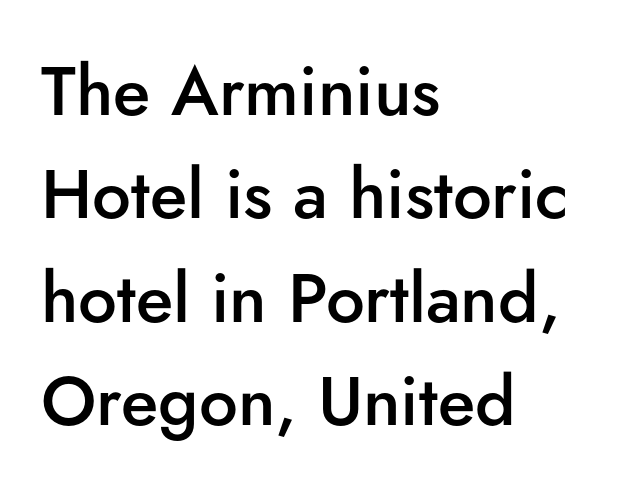
No italicization has been applied; the sample stays upright. Characters follow at the spacing the type designer built in. Set as a demibold, roughly 600 on the weight scale. Bare-footed words on every line. How would I describe the line gaps? Plain and ordinary. Each letter keeps its own natural width here, so spacing adapts to shape.
